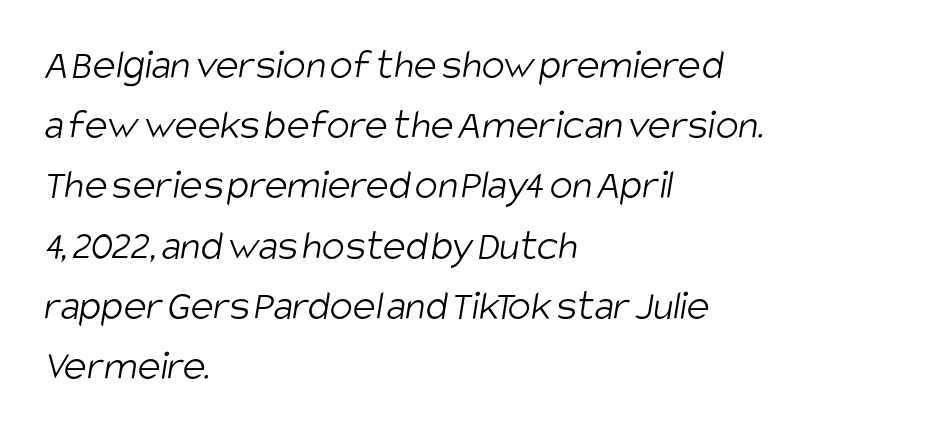
The image shows 43 px light, condensed sans-serif type; set left-aligned, normal line spacing (1.4x), normal letter spacing, not underlined; low stroke contrast and a large x-height.
